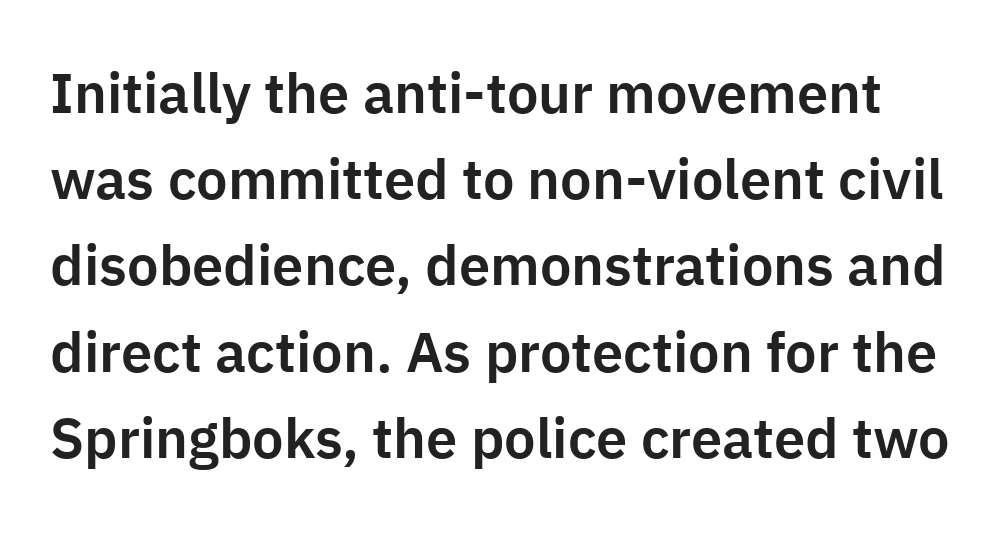
Just letters on the line, the space beneath them empty. Proportional: the letters do not fall into vertical columns. Nobody touched the tracking dial on this one. The font family rendered here belongs to the sans-serif group. Quick note: not italic, upright. Normally led — the rows are evenly, conventionally spaced.
